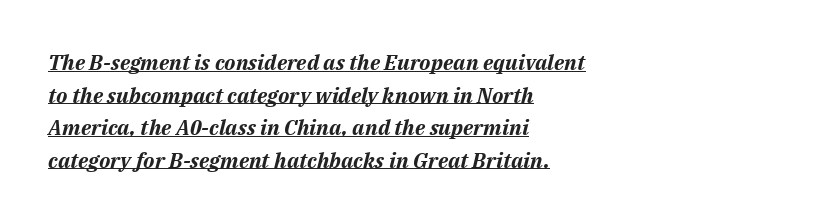
Q: Is the text bold? A: Yes.
Q: Is the text italic (slanted)? A: Yes, it leans right by about 14 degrees.
Q: Is the text underlined? A: Yes.
Q: How is the paragraph aligned? A: Left-aligned.
Q: Is the spacing between letters normal or unusually wide? A: Normal.
Q: Is the spacing between lines tight, normal or loose? A: Normal.
